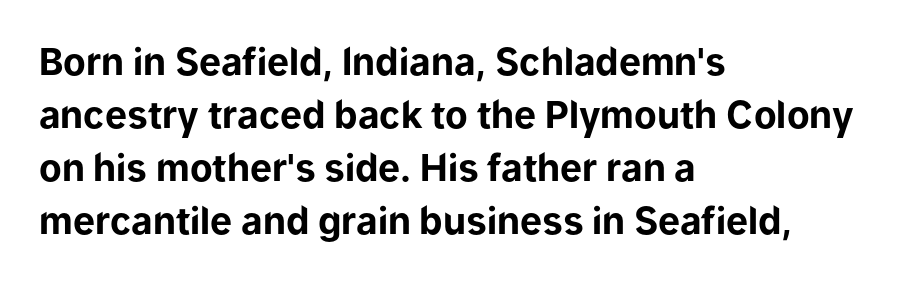
Is there much room between lines? A standard amount, neither cramped nor airy. Just letters on the line, the space beneath them empty. Check where the strokes stop: nothing finishes them off — pure sans. The typesetting leans heavy: a genuine bold. Every character sits straight up, as roman type does.
